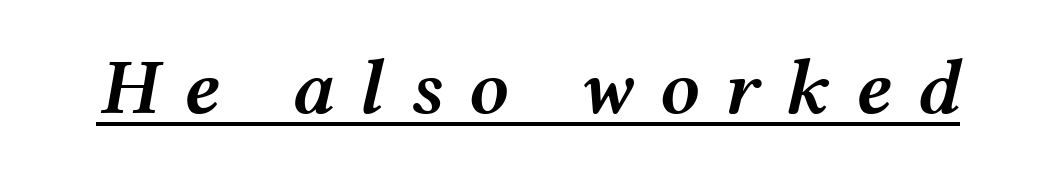
There is plenty of visible air inserted between adjacent glyphs. Character widths vary here, with narrow letters taking less room than wide ones. Notice the strokes are somewhat thickened but not fully heavy: this is a semibold. Caption: lettering with a line underneath.
